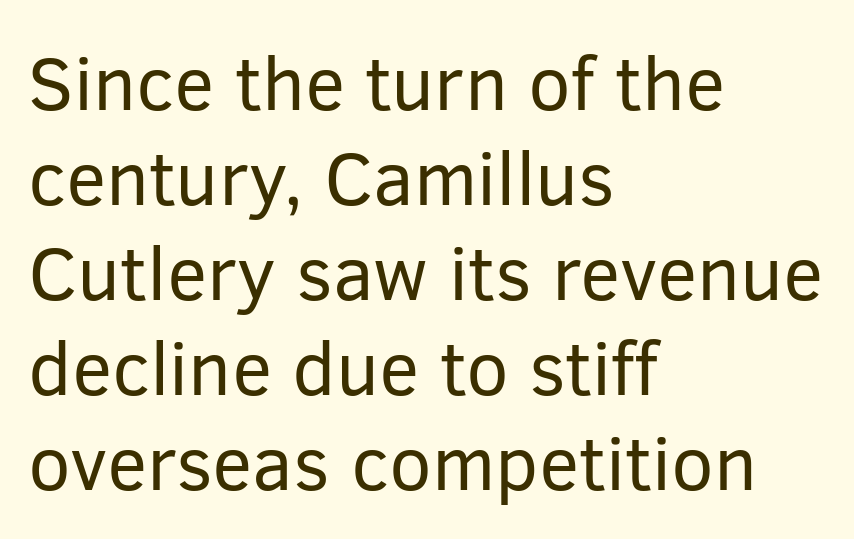
The image shows 76 px regular-weight sans-serif type, upright; set left-aligned, normal line spacing (1.25x), normal letter spacing, not underlined; low stroke contrast and a medium x-height.
